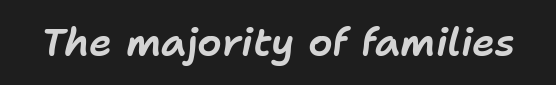
{"italic": "yes", "lean": "right", "slant_degrees": 11, "width": "normal", "stroke_contrast": "low", "x_height": "medium", "monospaced": "no", "underline": "no", "letter_spacing": "normal", "letter_spacing_em": 0.0, "glyph_px": 39}
